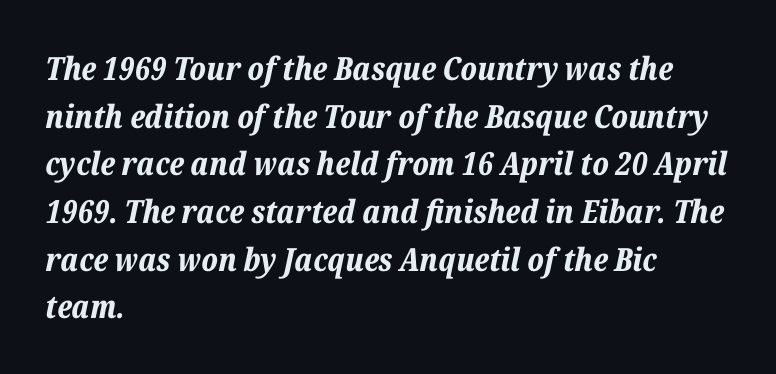
Heavy-handed strokes throughout: this text is bold. A typesetter would call this proportional, since set widths differ per character. The area under the type is left untouched. You can tell it's italic because the verticals aren't actually vertical.
